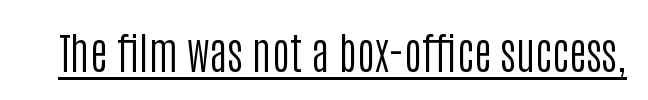
Q: Is the text bold? A: No.
Q: Is the text italic (slanted)? A: No, it is upright.
Q: Is the typeface a serif or a sans-serif typeface? A: Sans-serif.
Q: Is the text underlined? A: Yes.
Q: Is the spacing between letters normal or unusually wide? A: Normal.
Q: Width (condensed, normal, or wide)? A: Condensed.
Q: Stroke contrast? A: Low.
Q: x-height? A: Large.
Q: Monospaced? A: No.
